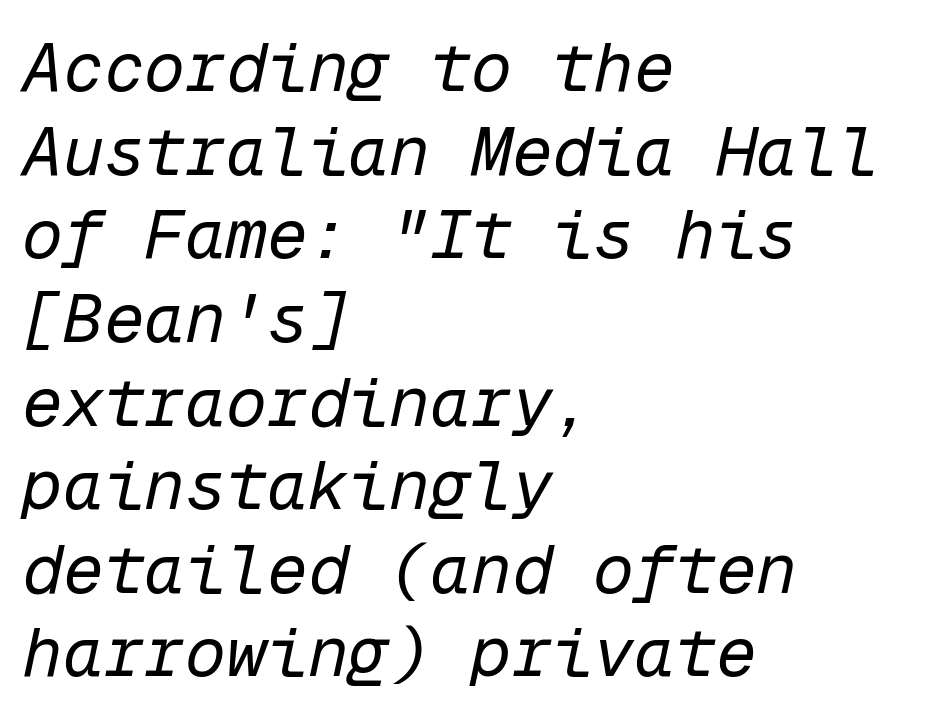
{"italic": "yes", "lean": "right", "slant_degrees": 12, "bold": "no", "weight": "regular", "width": "normal", "stroke_contrast": "low", "x_height": "medium", "monospaced": "yes", "underline": "no", "align": "left", "line_spacing_ratio": 1.23, "letter_spacing": "normal", "letter_spacing_em": 0.0, "glyph_px": 68}
